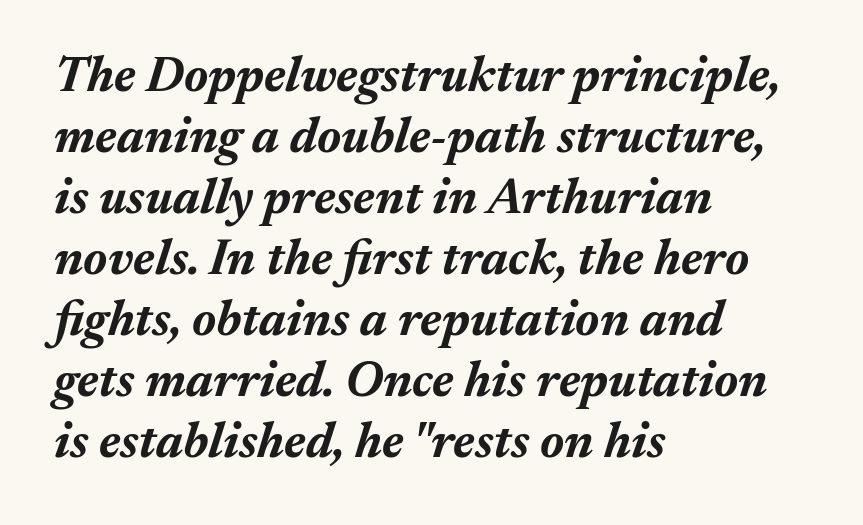
Varying glyph widths throughout — classic text-font behaviour. Here the glyphs are tracked normally, forming tight word shapes. Typographic density is high because the face is bold. Which margin do the lines hug? The left one — the right edge is uneven. Slanted lettering throughout.
